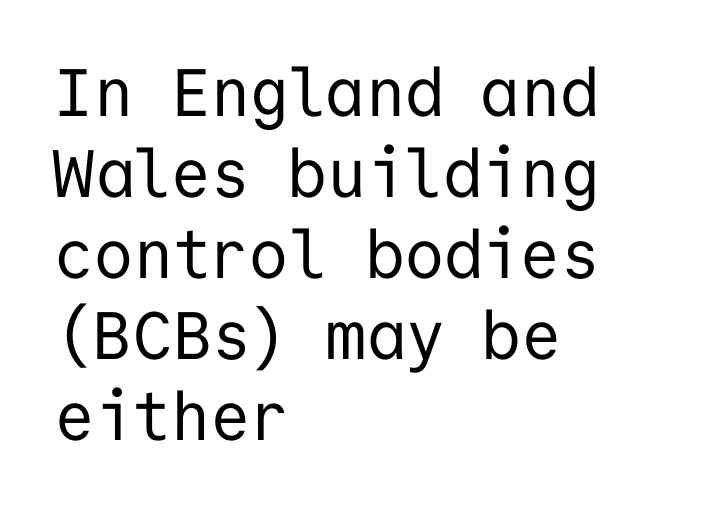
Q: Is the text bold? A: No.
Q: Is the text italic (slanted)? A: No, it is upright.
Q: Is the typeface a serif or a sans-serif typeface? A: Sans-serif.
Q: Is the text underlined? A: No.
Q: How is the paragraph aligned? A: Left-aligned.
Q: Is the spacing between letters normal or unusually wide? A: Normal.
Q: Width (condensed, normal, or wide)? A: Normal.
Q: Stroke contrast? A: Low.
Q: x-height? A: Medium.
Q: Monospaced? A: Yes.
